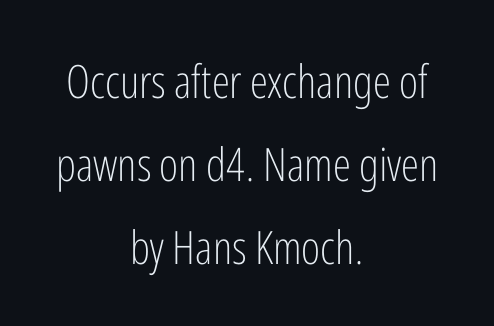
The image shows 46 px light, condensed sans-serif type, upright; set centered, line spacing 1.8x, normal letter spacing, not underlined; low stroke contrast and a medium x-height.
